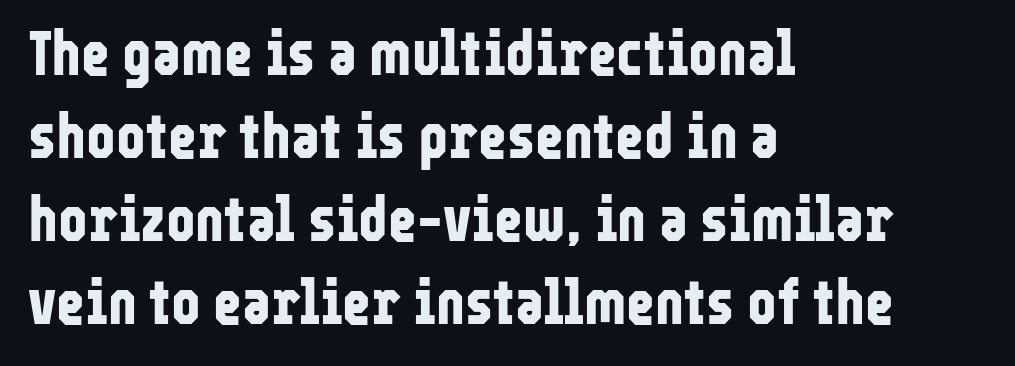
The passage shown has conventional tracking throughout. Bold? Absolutely — the strokes are thick and heavy. The rag falls on the right side of this text block. Check where the strokes stop: nothing finishes them off — pure sans. Quick note: interline space is typical. Italic? Not at all — the glyphs are vertical.
